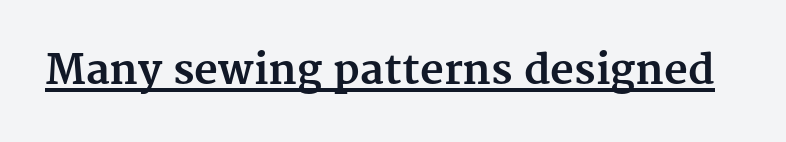
Serifs: yes, visible at the terminals of the letterforms. Students, note that the glyphs here touch the page at normal intervals. Honestly, the underline is the first thing you notice here. The passage shown is typed in a proportional face where columns would drift. Posture: straight, roman, zero tilt. What weight is shown? A full bold with thick strokes.
